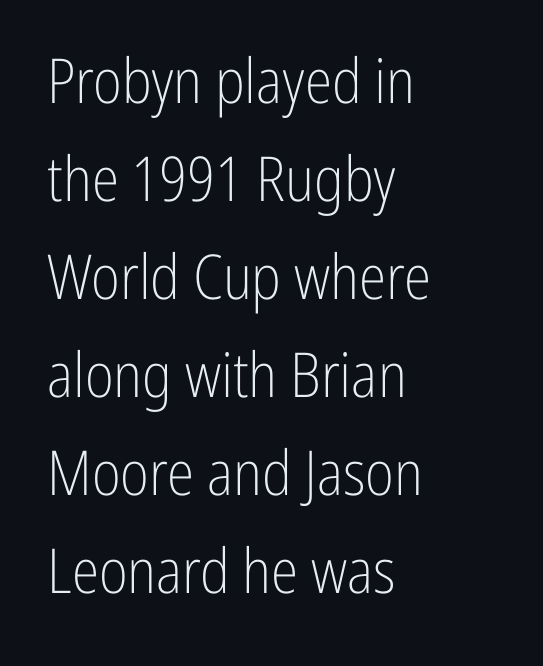
Q: Is the text bold? A: No.
Q: Is the text italic (slanted)? A: No, it is upright.
Q: Is the typeface a serif or a sans-serif typeface? A: Sans-serif.
Q: Is the text underlined? A: No.
Q: How is the paragraph aligned? A: Left-aligned.
Q: Is the spacing between letters normal or unusually wide? A: Normal.
Q: Is the spacing between lines tight, normal or loose? A: Normal.
Q: Width (condensed, normal, or wide)? A: Condensed.
Q: Stroke contrast? A: Low.
Q: x-height? A: Medium.
Q: Monospaced? A: No.
